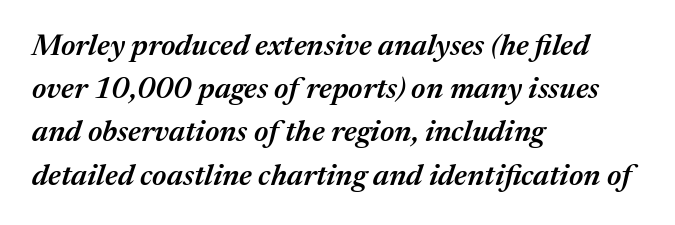
Compared with typical paragraphs, the rows here are spaced about the same. This rendering features lettering with no underline. Think of a printed novel: that variable character pitch is what you see here. Is the type bold? Partly — it's a semibold, heavier than regular but not fully bold. The letterforms sit shoulder to shoulder at normal distance.
